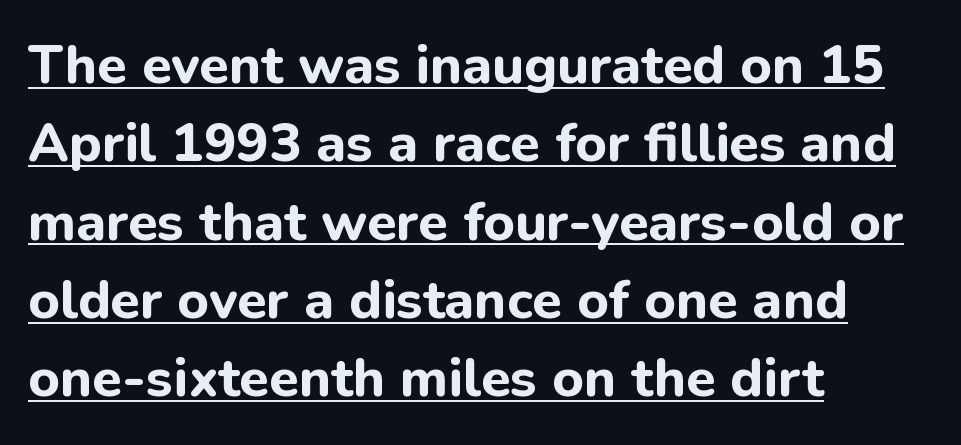
{"serif": "no", "italic": "no", "bold": "yes", "weight": "bold", "width": "normal", "stroke_contrast": "low", "x_height": "medium", "monospaced": "no", "underline": "yes", "align": "left", "line_spacing": "normal", "line_spacing_ratio": 1.45, "letter_spacing": "normal", "letter_spacing_em": 0.0, "glyph_px": 54}
